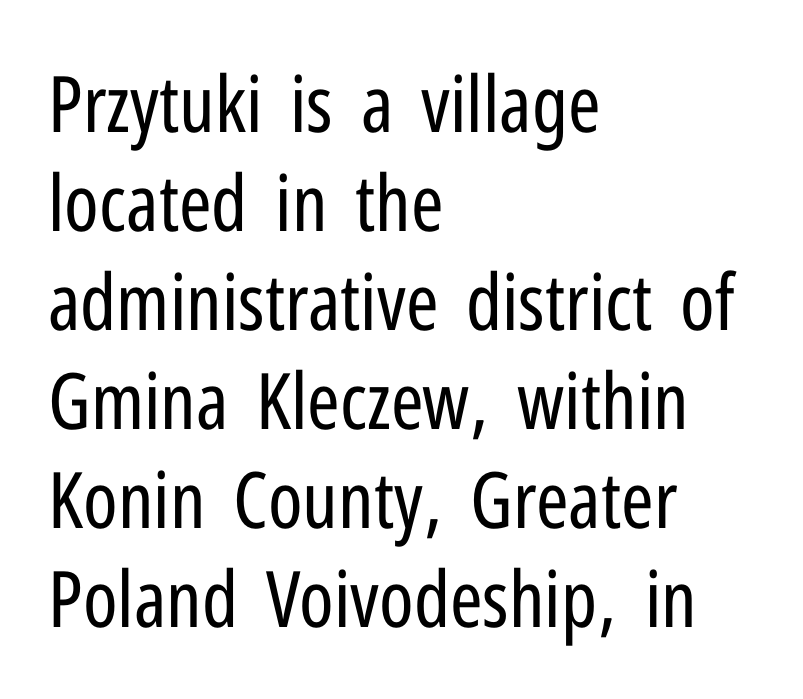
The weight would be labelled regular, book, light, or lighter still. The paragraph shown leans on its left margin. The rows are spaced the way most documents space them. Here the designer chose a conventional face with non-uniform glyph widths. Words float on clear page, feet unadorned. The font's upright variant was chosen for this text.
